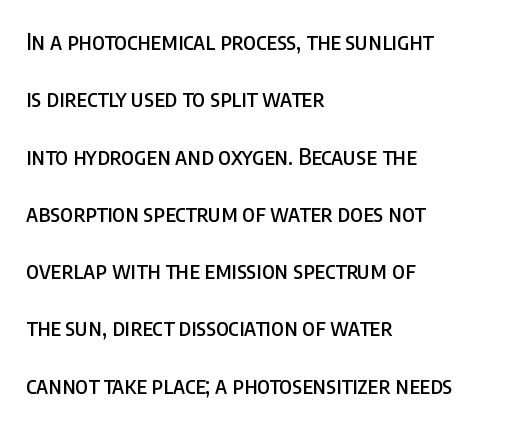
{"italic": "no", "underline": "no", "align": "left", "line_spacing": "loose", "line_spacing_ratio": 2.49, "letter_spacing": "normal", "letter_spacing_em": 0.0, "glyph_px": 23}
